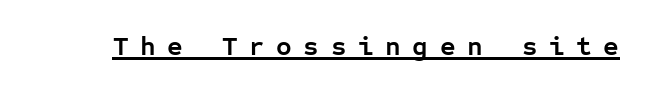
The image shows 27 px bold type, upright; set unusually wide letter spacing (+0.43 em), underlined.
